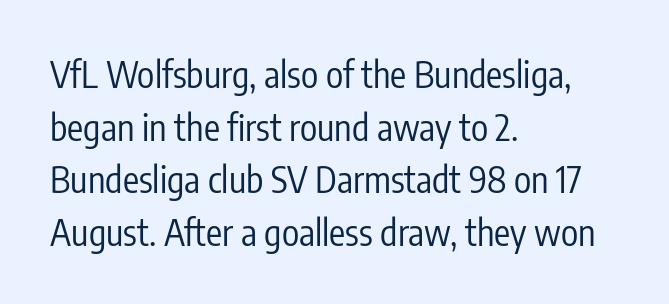
This sample uses plain, unmodified letter spacing. No word sits above an underline. Line beginnings align vertically; line endings do not. The letters stand upright; this is a roman face.
